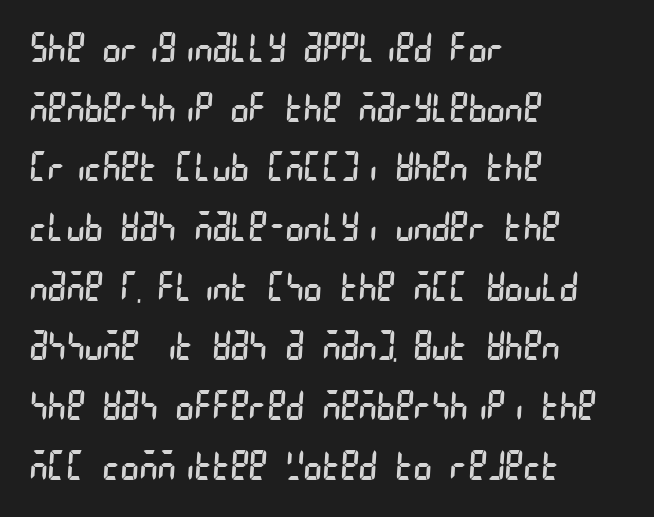
Horizontal alignment here is leftward, the default for most running prose. No chunkiness to these letters — they're not bold. Glyph-to-glyph distance matches everyday printed text. A typesetter would label this face a sans.
